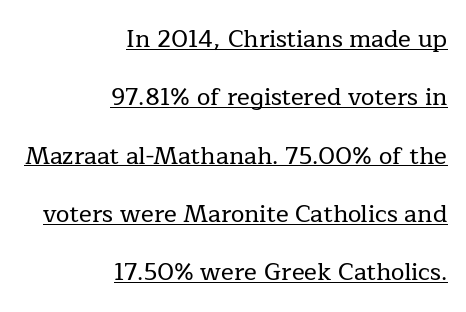
Q: Is the text italic (slanted)? A: No, it is upright.
Q: Is the text underlined? A: Yes.
Q: How is the paragraph aligned? A: Right-aligned.
Q: Is the spacing between letters normal or unusually wide? A: Normal.
Q: Is the spacing between lines tight, normal or loose? A: Loose.
